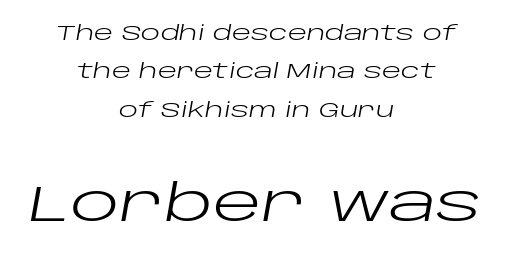
The image shows 51 px regular-weight, wide type, italic (leaning right); set centered, loose line spacing (1.92x), normal letter spacing, not underlined; the second (bottom) block is 2.55x larger; low stroke contrast and a large x-height.
